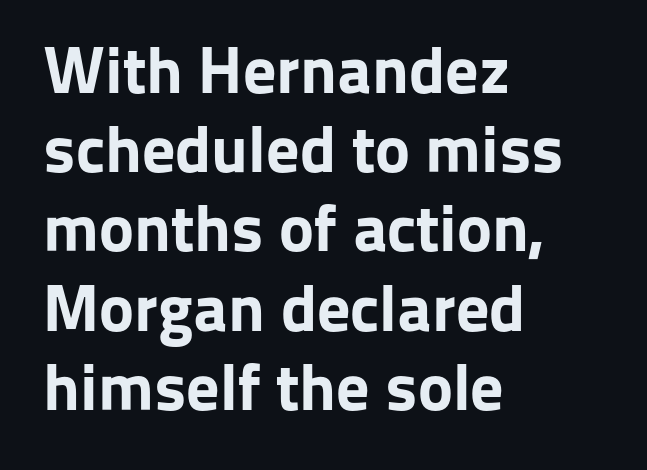
Q: Is the text bold? A: Yes.
Q: Is the text italic (slanted)? A: No, it is upright.
Q: Is the typeface a serif or a sans-serif typeface? A: Sans-serif.
Q: Is the text underlined? A: No.
Q: How is the paragraph aligned? A: Left-aligned.
Q: Is the spacing between letters normal or unusually wide? A: Normal.
Q: Width (condensed, normal, or wide)? A: Normal.
Q: Stroke contrast? A: Low.
Q: x-height? A: Medium.
Q: Monospaced? A: No.
